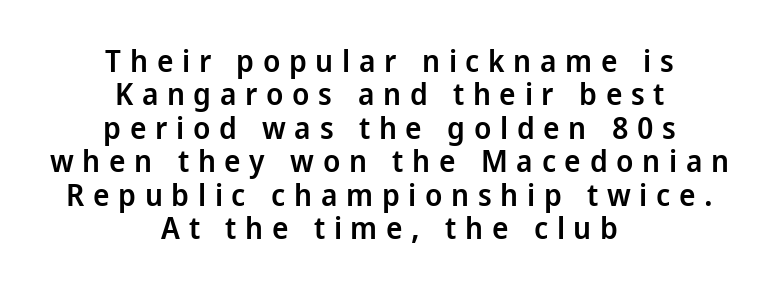
{"serif": "no", "italic": "no", "bold": "semi", "weight": "semibold", "width": "normal", "stroke_contrast": "low", "x_height": "medium", "monospaced": "no", "underline": "no", "align": "center", "line_spacing": "tight", "line_spacing_ratio": 1.08, "letter_spacing": "wide", "letter_spacing_em": 0.28, "glyph_px": 31}
